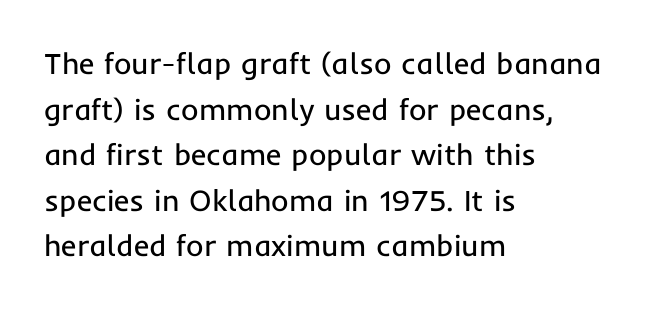
Character widths vary here, with narrow letters taking less room than wide ones. Check where the strokes stop: nothing finishes them off — pure sans. The type is set solid horizontally, with unmodified tracking. The font's upright variant was chosen for this text. Words float on clear page, feet unadorned.
